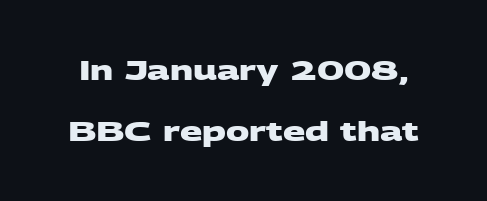
{"bold": "yes", "underline": "no", "line_spacing": "loose", "line_spacing_ratio": 2.34, "letter_spacing": "normal", "letter_spacing_em": 0.0, "glyph_px": 26}
